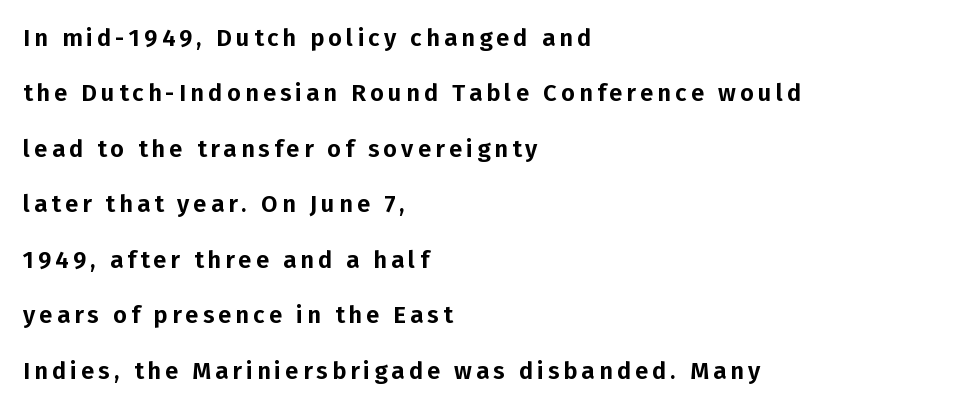
Q: Is the text italic (slanted)? A: No, it is upright.
Q: Is the text underlined? A: No.
Q: How is the paragraph aligned? A: Left-aligned.
Q: Is the spacing between lines tight, normal or loose? A: Loose.
